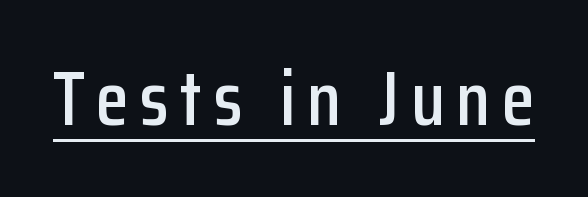
The image shows 76 px condensed sans-serif type, upright; set underlined; low stroke contrast and a medium x-height.
